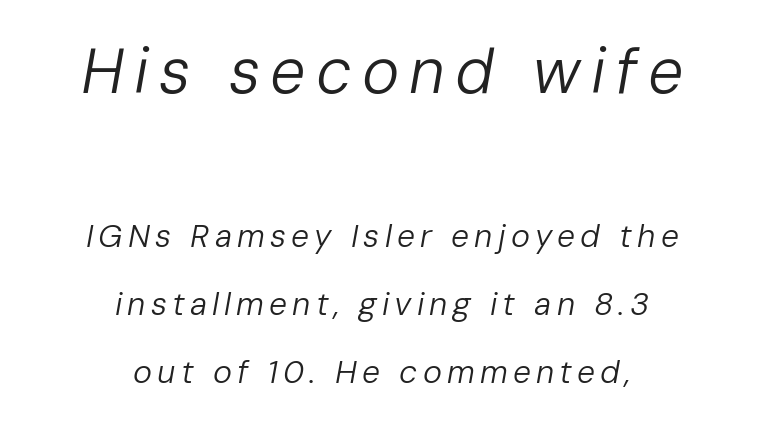
This rendering uses center alignment, leaving both contours irregular but symmetric. Is the type heavy? It reads as light-to-regular instead. Letters rest on an invisible, unmarked baseline. This sample has the flowing, uneven cadence of proportional lettering. Reading top to bottom, the characters get smaller at the block break.
